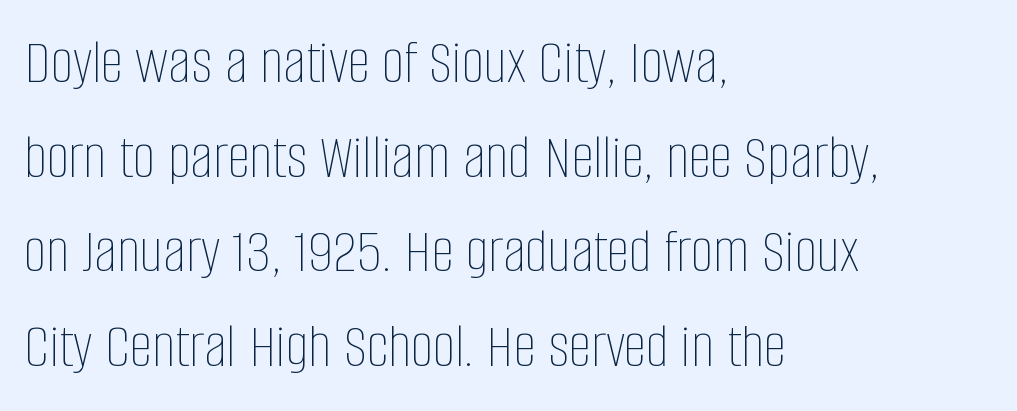
Q: Is the text bold? A: No.
Q: Is the text italic (slanted)? A: No, it is upright.
Q: Is the text underlined? A: No.
Q: How is the paragraph aligned? A: Left-aligned.
Q: Is the spacing between letters normal or unusually wide? A: Normal.
Q: Is the spacing between lines tight, normal or loose? A: Normal.
Q: Width (condensed, normal, or wide)? A: Condensed.
Q: Stroke contrast? A: Low.
Q: x-height? A: Large.
Q: Monospaced? A: No.
